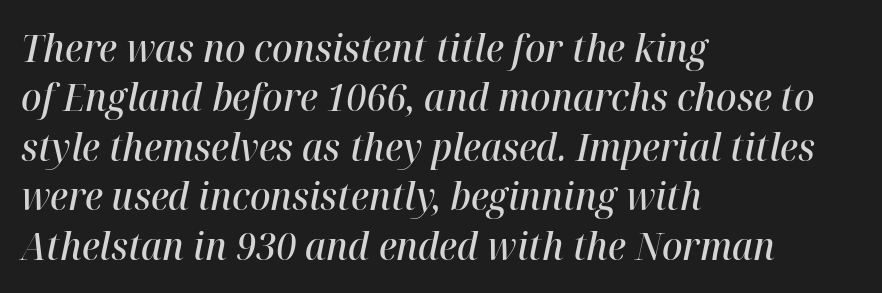
The image shows 38 px semibold type, italic (leaning right); set left-aligned, normal line spacing (1.3x), normal letter spacing, not underlined; high stroke contrast and a medium x-height.
